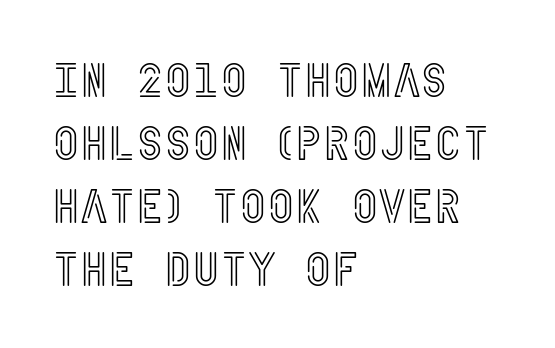
The image shows 48 px condensed type, upright; set left-aligned, normal line spacing (1.31x), normal letter spacing, not underlined; a large x-height.
